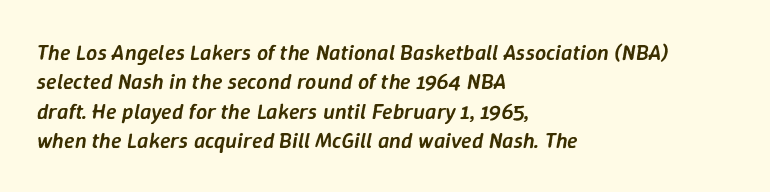
{"italic": "yes", "lean": "right", "slant_degrees": 9, "bold": "semi", "underline": "no", "align": "left", "line_spacing": "normal", "line_spacing_ratio": 1.33, "letter_spacing": "normal", "letter_spacing_em": 0.0, "glyph_px": 22}
